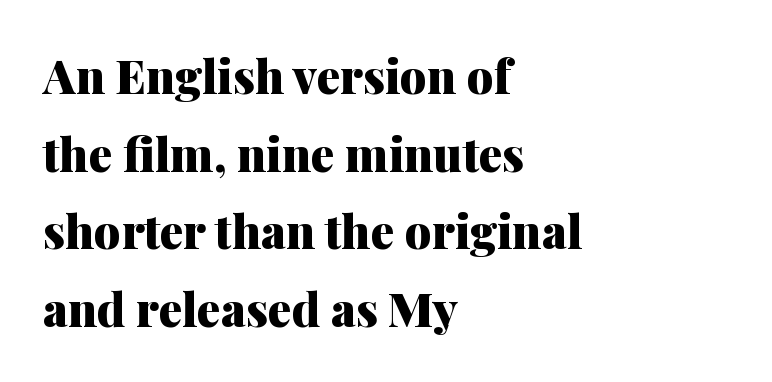
Q: Is the text bold? A: Yes.
Q: Is the text italic (slanted)? A: No, it is upright.
Q: Is the typeface a serif or a sans-serif typeface? A: Serif.
Q: Is the text underlined? A: No.
Q: How is the paragraph aligned? A: Left-aligned.
Q: Is the spacing between letters normal or unusually wide? A: Normal.
Q: Is the spacing between lines tight, normal or loose? A: Normal.
Q: Width (condensed, normal, or wide)? A: Normal.
Q: Stroke contrast? A: Medium.
Q: x-height? A: Medium.
Q: Monospaced? A: No.
